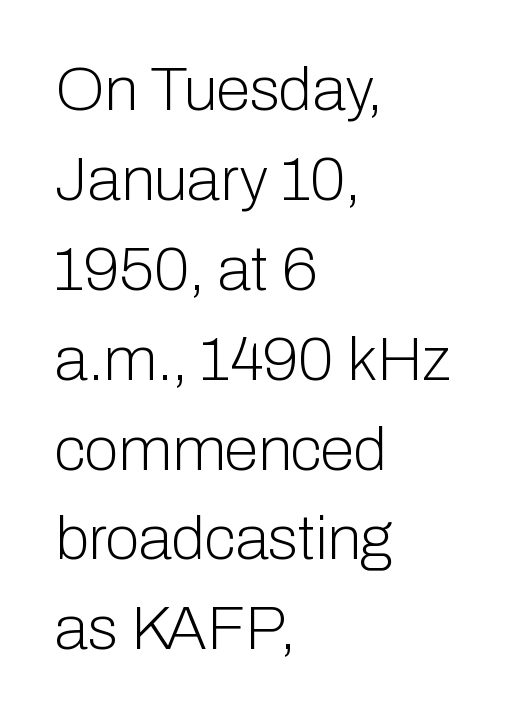
The image shows 62 px light sans-serif type, upright; set left-aligned, normal line spacing (1.45x), normal letter spacing, not underlined; low stroke contrast and a medium x-height.
